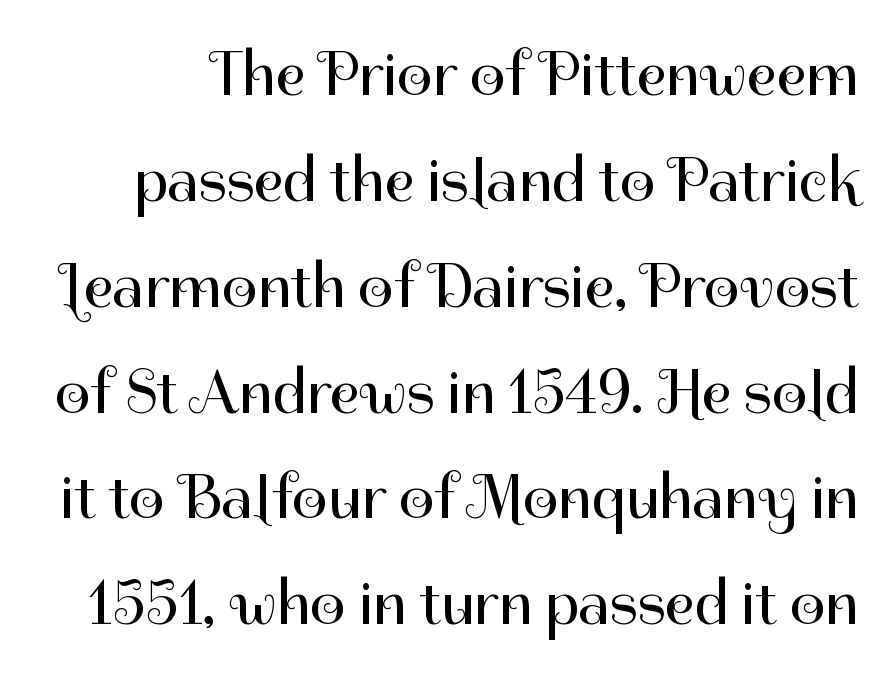
Q: Is the text bold? A: No.
Q: Is the text italic (slanted)? A: No, it is upright.
Q: Is the typeface a serif or a sans-serif typeface? A: Sans-serif.
Q: Is the text underlined? A: No.
Q: Is the spacing between letters normal or unusually wide? A: Normal.
Q: Is the spacing between lines tight, normal or loose? A: Normal.
Q: Width (condensed, normal, or wide)? A: Normal.
Q: Stroke contrast? A: High.
Q: x-height? A: Medium.
Q: Monospaced? A: No.
